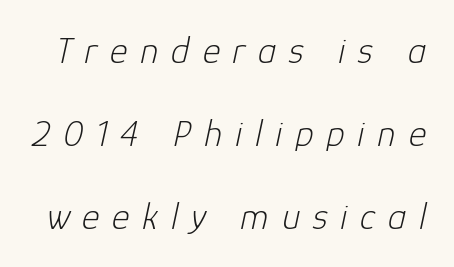
The image shows 38 px light type, italic (leaning right); set loose line spacing (2.19x), unusually wide letter spacing (+0.33 em), not underlined; low stroke contrast and a medium x-height.
